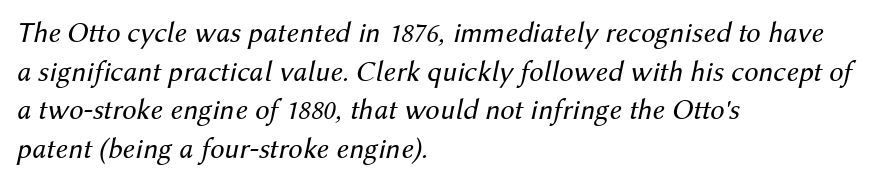
The area under the type is left untouched. Every character sits at an angle, as italics do. The rag falls on the right side of this text block. Line spacing here is normal. Tracking here is standard; glyphs follow each other at the usual distance. Is this a fixed-width face? No — the glyphs have proportional, varying widths.
